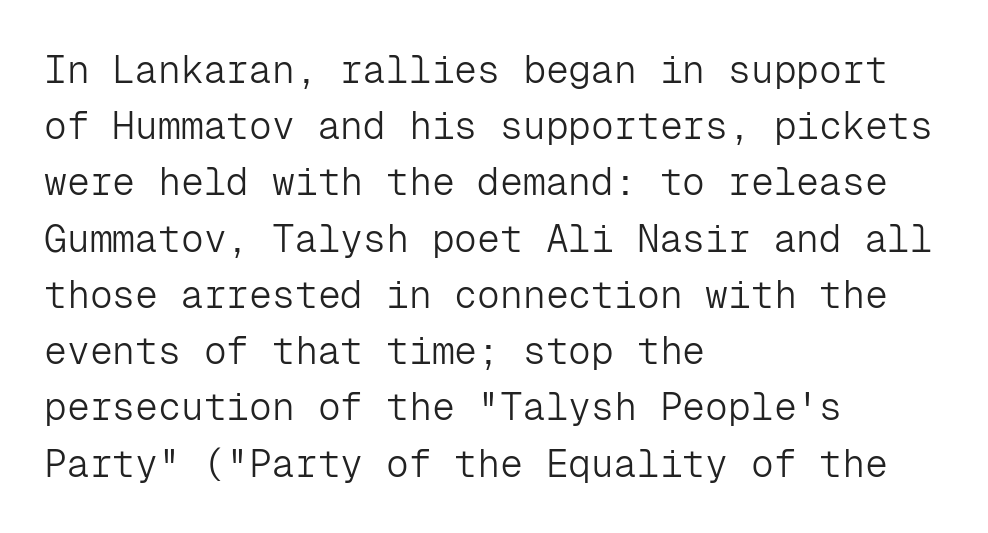
The vertical gap from one line to the next is medium. Note: no serifs on the glyphs. The tracking reads as untouched default to a designer's eye. Vertical strokes here are truly vertical. Where is the straight margin? On the left. Check the space under the baseline: it is left empty.
